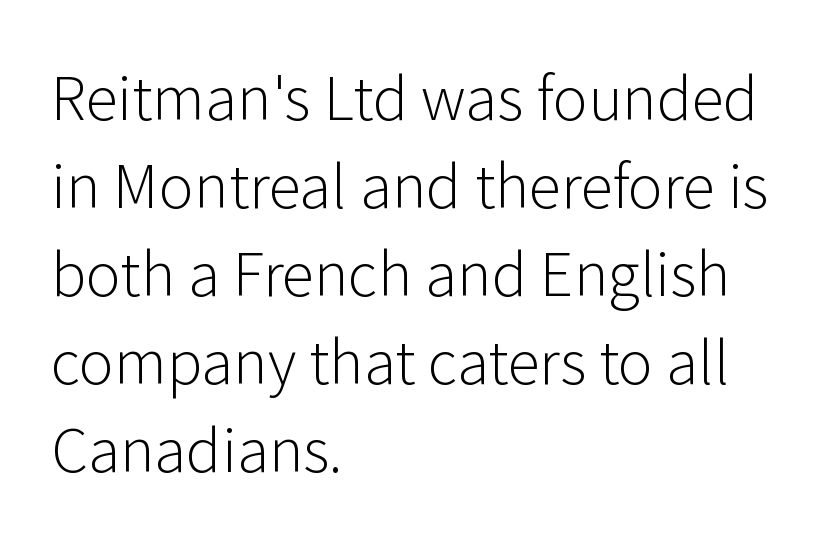
The letterforms sit at book weight or below. Observe the ordinary spacing: letters are neighbours, not strangers. Do the characters align in a grid? No, the font is proportional. Characters remain perfectly vertical along every line. The block of text has a typical density, with ordinary space between rows.
